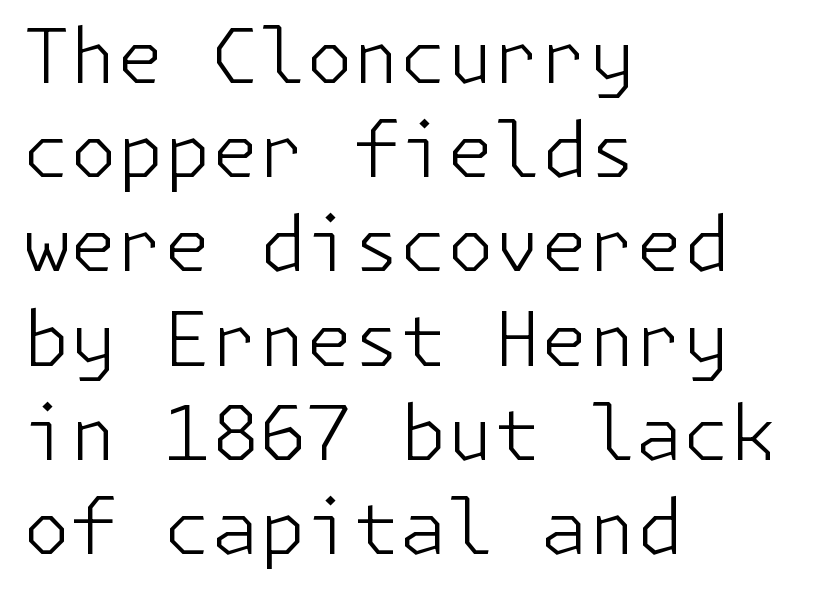
Q: Is the text bold? A: No.
Q: Is the text italic (slanted)? A: No, it is upright.
Q: Is the typeface a serif or a sans-serif typeface? A: Sans-serif.
Q: Is the text underlined? A: No.
Q: How is the paragraph aligned? A: Left-aligned.
Q: Is the spacing between letters normal or unusually wide? A: Normal.
Q: Width (condensed, normal, or wide)? A: Normal.
Q: Stroke contrast? A: Low.
Q: x-height? A: Medium.
